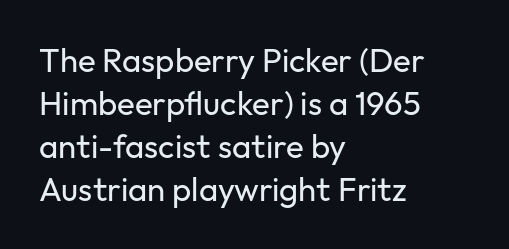
{"serif": "no", "italic": "no", "bold": "no", "weight": "regular", "width": "normal", "stroke_contrast": "low", "x_height": "medium", "monospaced": "no", "underline": "no", "align": "left", "line_spacing": "normal", "line_spacing_ratio": 1.3, "letter_spacing": "normal", "letter_spacing_em": 0.0, "glyph_px": 33}
